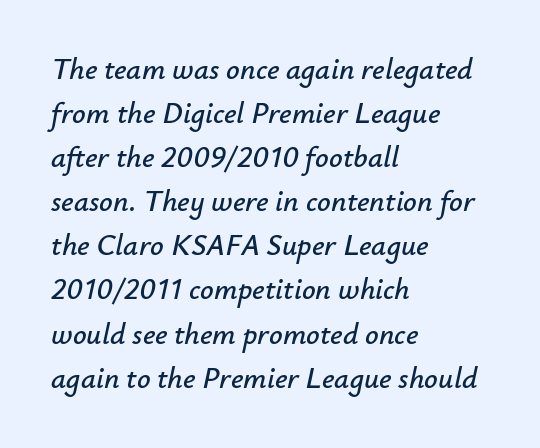
{"italic": "yes", "lean": "right", "slant_degrees": 12, "width": "normal", "stroke_contrast": "low", "x_height": "small", "monospaced": "no", "underline": "no", "align": "left", "line_spacing": "normal", "line_spacing_ratio": 1.47, "letter_spacing": "normal", "letter_spacing_em": 0.0, "glyph_px": 30}
